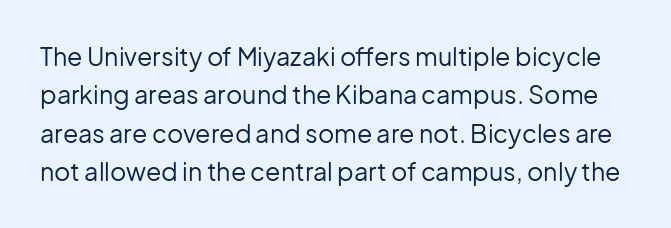
{"italic": "no", "bold": "no", "underline": "no", "line_spacing": "normal", "line_spacing_ratio": 1.54, "letter_spacing": "normal", "letter_spacing_em": 0.0, "glyph_px": 25}
